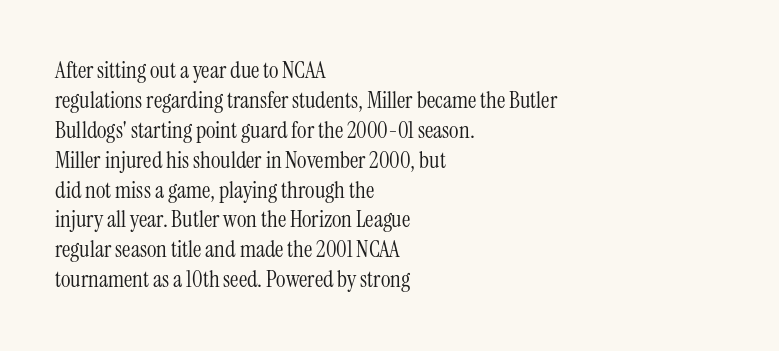
{"italic": "no", "bold": "no", "underline": "no", "align": "left", "line_spacing": "normal", "line_spacing_ratio": 1.3, "letter_spacing": "normal", "letter_spacing_em": 0.0, "glyph_px": 23}
